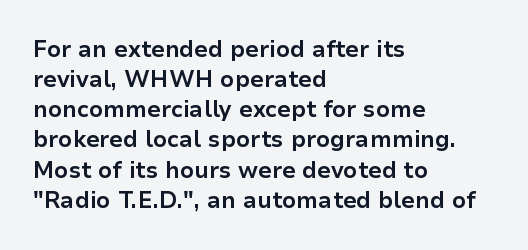
Does extra space separate the letters? No, they use regular spacing. The passage is arranged the way most books set body copy — flush left. Successive baselines arrive at the customary interval. Posture: upright roman. Is the type bold? Yes — the strokes are clearly thick and heavy.
